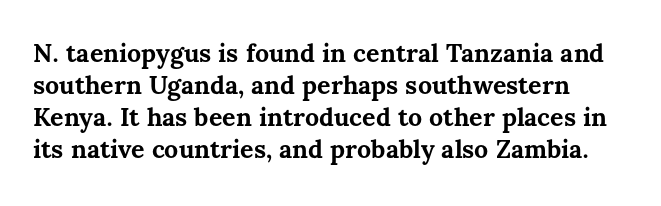
Each row of text sits above clean, open space. In terms of leading, this rendering sits right in the middle. Characters remain perfectly vertical along every line. The sample has been set heavy, in full bold. The horizontal fit of the characters is conventional and even.
